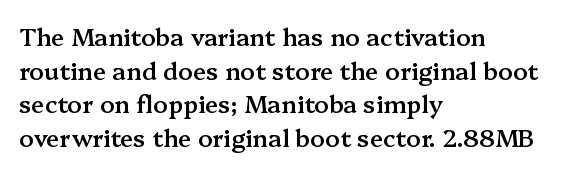
Q: Is the text bold? A: Semi-bold.
Q: Is the text italic (slanted)? A: No, it is upright.
Q: Is the text underlined? A: No.
Q: How is the paragraph aligned? A: Left-aligned.
Q: Is the spacing between letters normal or unusually wide? A: Normal.
Q: Is the spacing between lines tight, normal or loose? A: Normal.
